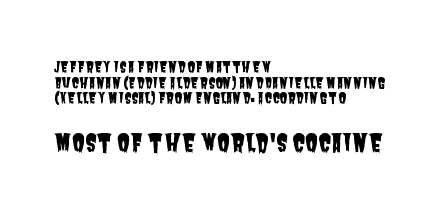
{"underline": "no", "align": "left", "line_spacing": "tight", "line_spacing_ratio": 1.11, "letter_spacing": "normal", "letter_spacing_em": 0.0, "larger_block": "second", "size_ratio": 1.71, "glyph_px": 24}
